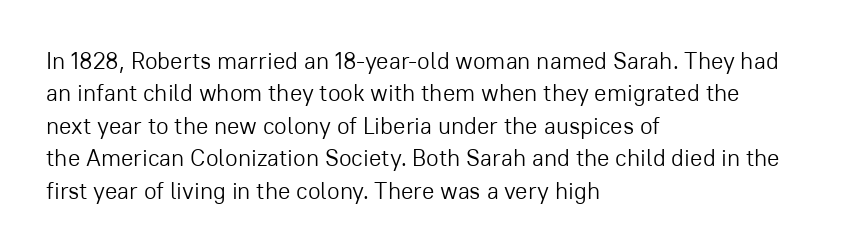
Q: Is the text bold? A: No.
Q: Is the text italic (slanted)? A: No, it is upright.
Q: Is the text underlined? A: No.
Q: How is the paragraph aligned? A: Left-aligned.
Q: Is the spacing between letters normal or unusually wide? A: Normal.
Q: Is the spacing between lines tight, normal or loose? A: Normal.
